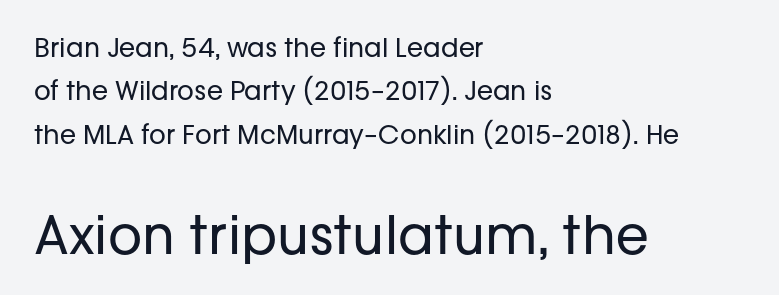
Looks like regular typesetting: each glyph gets only the width it needs. Quick note: not italic, upright. Type size steps up from the first block to the second. The space directly below the letters is spotless.
